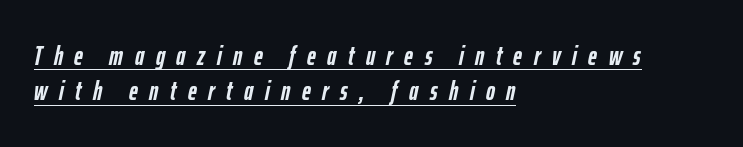
The image shows 27 px bold type, italic (leaning right); set left-aligned, normal line spacing (1.3x), unusually wide letter spacing (+0.43 em), underlined.
